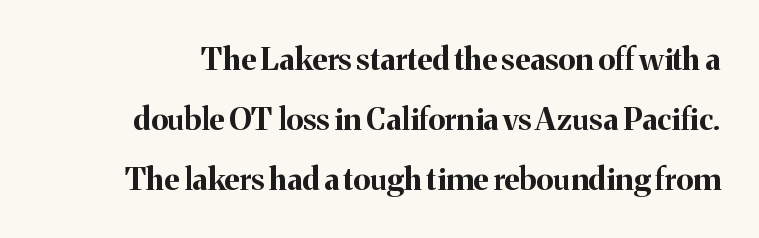
Q: Is the text bold? A: Yes.
Q: Is the text italic (slanted)? A: No, it is upright.
Q: Is the typeface a serif or a sans-serif typeface? A: Serif.
Q: Is the text underlined? A: No.
Q: Is the spacing between letters normal or unusually wide? A: Normal.
Q: Is the spacing between lines tight, normal or loose? A: Loose.
Q: Width (condensed, normal, or wide)? A: Normal.
Q: Stroke contrast? A: Medium.
Q: x-height? A: Medium.
Q: Monospaced? A: No.
